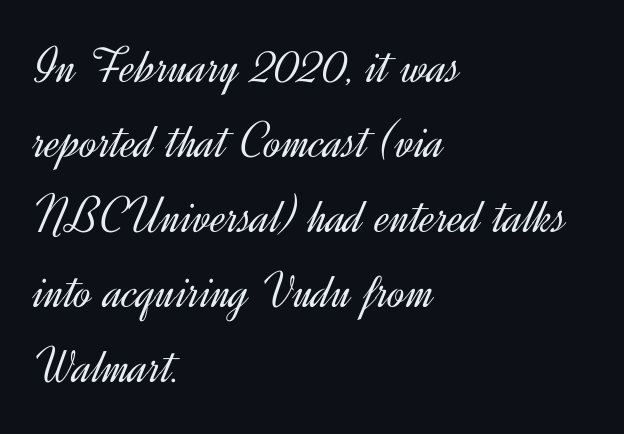
The face used here is proportionally spaced, like ordinary book or web type. Is the letter spacing exaggerated? No — it looks like the ordinary default. Compared with typical paragraphs, the rows here are spaced about the same. Lines of text with bare space underneath. The letters carry no serifs — their stems end cleanly without finishing strokes.
